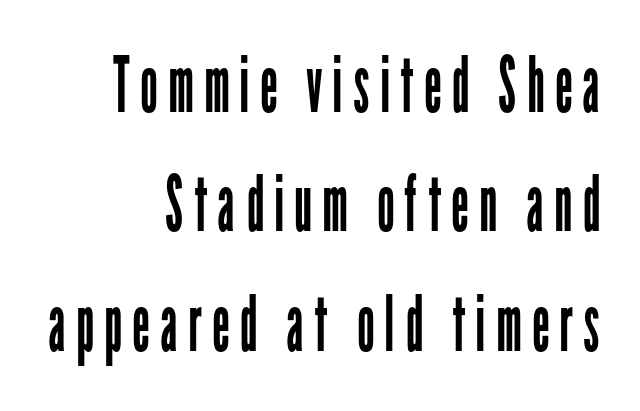
Q: Is the text bold? A: No.
Q: Is the text italic (slanted)? A: No, it is upright.
Q: Is the typeface a serif or a sans-serif typeface? A: Sans-serif.
Q: Is the text underlined? A: No.
Q: How is the paragraph aligned? A: Right-aligned.
Q: Is the spacing between lines tight, normal or loose? A: Normal.
Q: Width (condensed, normal, or wide)? A: Condensed.
Q: Stroke contrast? A: Low.
Q: x-height? A: Medium.
Q: Monospaced? A: No.
